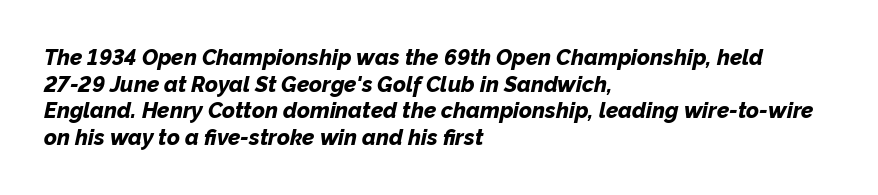
The space directly below the letters is spotless. The strokes are fattened all the way to bold. An italicized treatment has been applied to the whole sample. The rag falls on the right side of this text block. Is the letter spacing exaggerated? No — it looks like the ordinary default.
